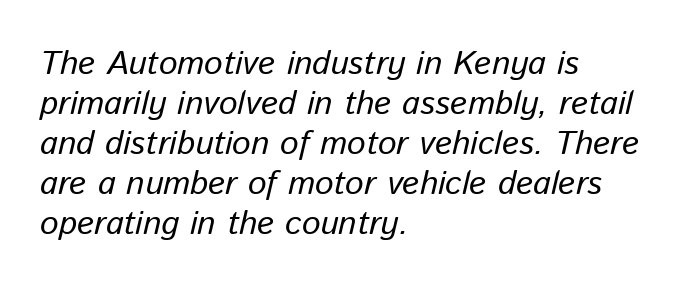
Rendered with sloped, italic letterforms. Is this a fixed-width face? No — the glyphs have proportional, varying widths. Alignment: flush left. Does extra space separate the letters? No, they use regular spacing.
